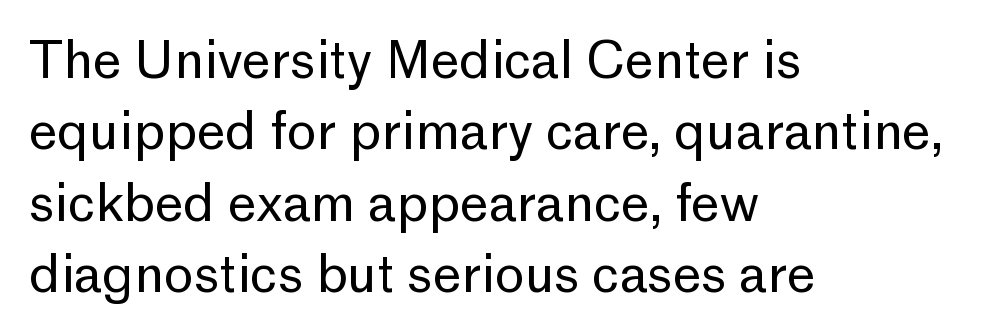
The image shows 51 px regular-weight sans-serif type, upright; set left-aligned, normal line spacing (1.4x), normal letter spacing, not underlined; low stroke contrast and a medium x-height.
